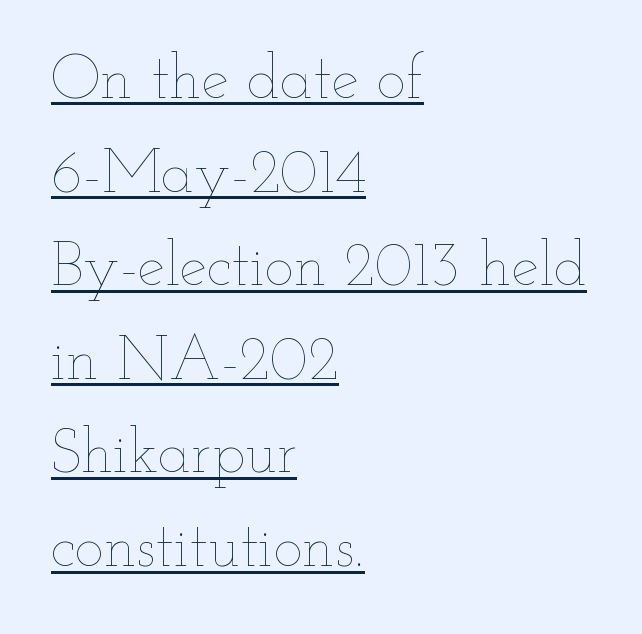
{"italic": "no", "bold": "no", "weight": "thin", "width": "wide", "stroke_contrast": "low", "x_height": "small", "monospaced": "no", "underline": "yes", "align": "left", "line_spacing": "normal", "line_spacing_ratio": 1.51, "letter_spacing": "normal", "letter_spacing_em": 0.0, "glyph_px": 62}
